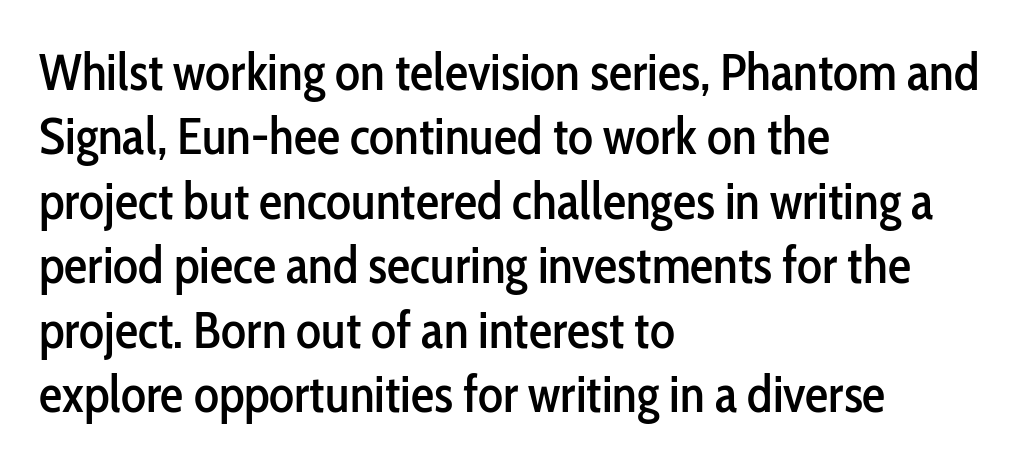
Spacing between characters is what you'd get straight out of the box. The words here are not underlined. Examine the stroke ends and you'll find no serifs. You could not count columns in this text — the font is proportionally spaced. Does the lettering tilt? It doesn't — this is upright. Casual observation: everything's shoved over to the left.
